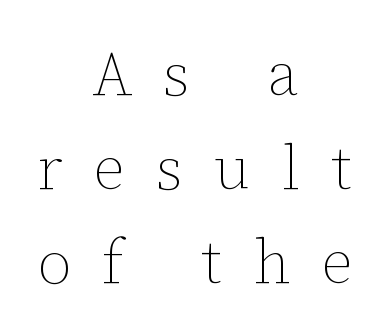
The image shows 62 px thin type, upright; set centered, normal line spacing (1.52x), unusually wide letter spacing (+0.5 em), not underlined; low stroke contrast and a medium x-height.
